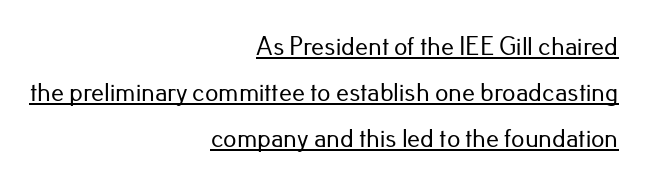
Q: Is the text italic (slanted)? A: No, it is upright.
Q: Is the text underlined? A: Yes.
Q: How is the paragraph aligned? A: Right-aligned.
Q: Is the spacing between letters normal or unusually wide? A: Normal.
